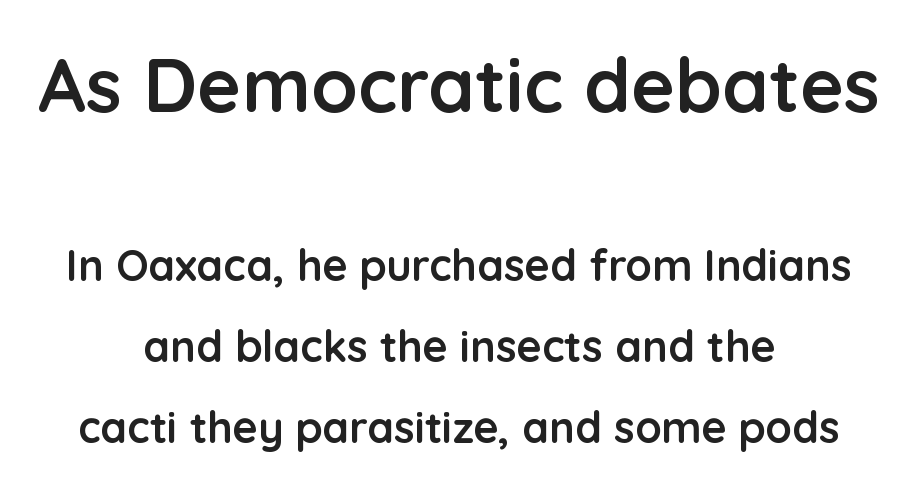
Q: Is the text bold? A: Yes.
Q: Is the text italic (slanted)? A: No, it is upright.
Q: Is the typeface a serif or a sans-serif typeface? A: Sans-serif.
Q: Is the text underlined? A: No.
Q: How is the paragraph aligned? A: Centered.
Q: Is the spacing between letters normal or unusually wide? A: Normal.
Q: Which block of text is set in a larger size, the first (top) or the second (bottom)? A: The first (top) one.
Q: Width (condensed, normal, or wide)? A: Normal.
Q: Stroke contrast? A: Low.
Q: x-height? A: Medium.
Q: Monospaced? A: No.
